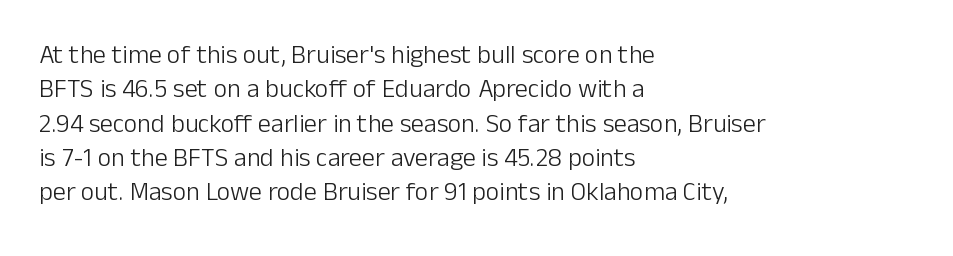
{"italic": "no", "bold": "no", "underline": "no", "align": "left", "line_spacing": "normal", "line_spacing_ratio": 1.32, "letter_spacing": "normal", "letter_spacing_em": 0.0, "glyph_px": 26}
